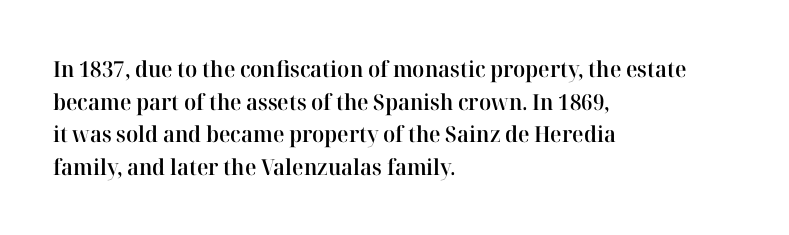
The image shows 22 px text type, upright; set left-aligned, normal line spacing (1.48x), normal letter spacing, not underlined.
